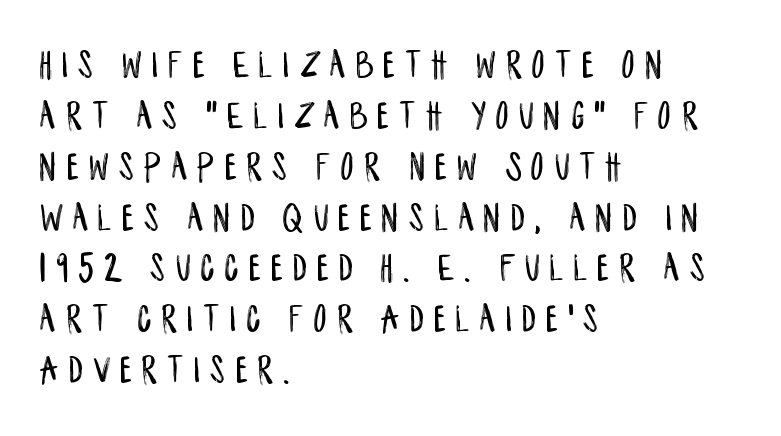
Proportional: the letters do not fall into vertical columns. A roman cut, with each character standing at attention. This sample uses expanded letter spacing, leaving extra air between glyphs. Visually the block forms a straight wall on the left and a jagged coastline on the right.
